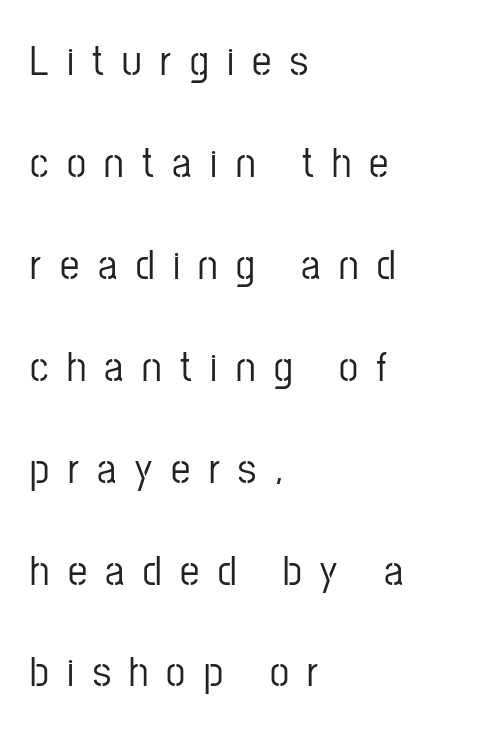
Q: Is the text italic (slanted)? A: No, it is upright.
Q: Is the typeface a serif or a sans-serif typeface? A: Sans-serif.
Q: Is the text underlined? A: No.
Q: How is the paragraph aligned? A: Left-aligned.
Q: Is the spacing between letters normal or unusually wide? A: Unusually wide.
Q: Is the spacing between lines tight, normal or loose? A: Loose.
Q: Width (condensed, normal, or wide)? A: Condensed.
Q: Stroke contrast? A: Low.
Q: x-height? A: Medium.
Q: Monospaced? A: No.
